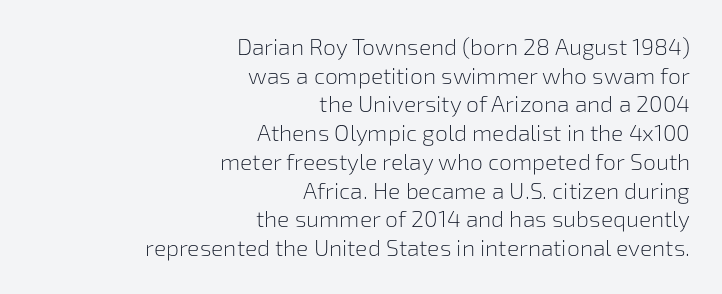
{"italic": "no", "bold": "no", "underline": "no", "align": "right", "line_spacing": "normal", "line_spacing_ratio": 1.25, "letter_spacing": "normal", "letter_spacing_em": 0.0, "glyph_px": 23}
